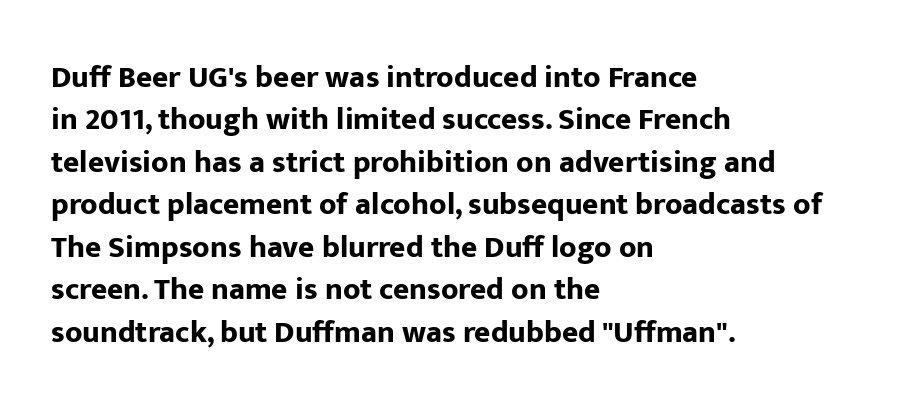
The setting favours the left margin, as ordinary paragraphs usually do. Reading down the column, the eye jumps a familiar distance to each next line. Each letter keeps its own natural width here, so spacing adapts to shape. The lettering stays uniformly vertical, giving the passage a roman look.
